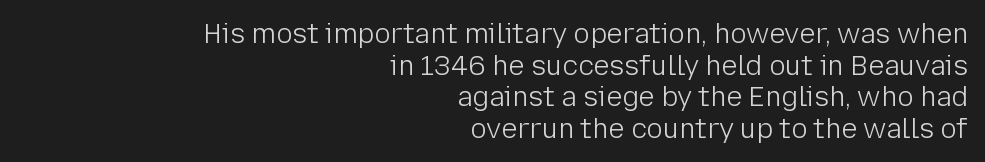
The image shows 27 px text type, upright; set right-aligned, line spacing 1.17x, normal letter spacing, not underlined.
